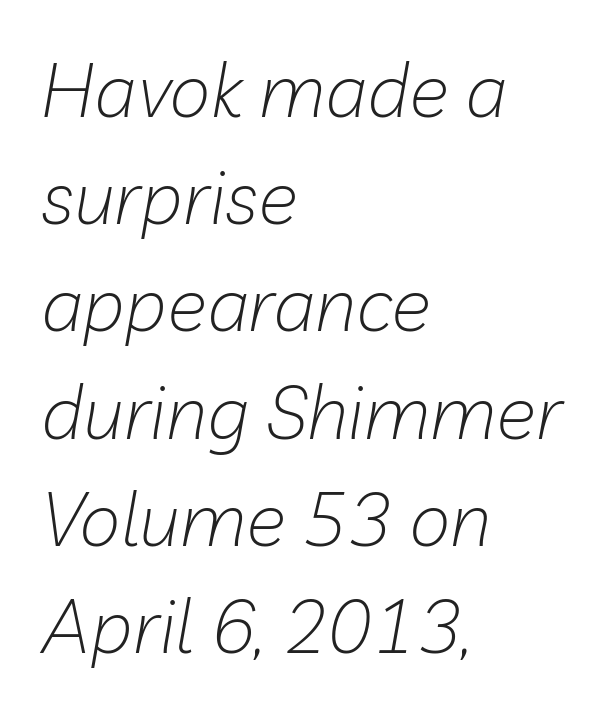
The glyphs are unaccompanied by any horizontal stroke below them. Nothing heavy about these letters — not bold at all. Interline gaps are of average width in this sample. Default kerning and tracking; the words read as compact shapes. The passage shown is typed in a proportional face where columns would drift. Is the type slanted? Yes — the strokes lean at a clear angle.
